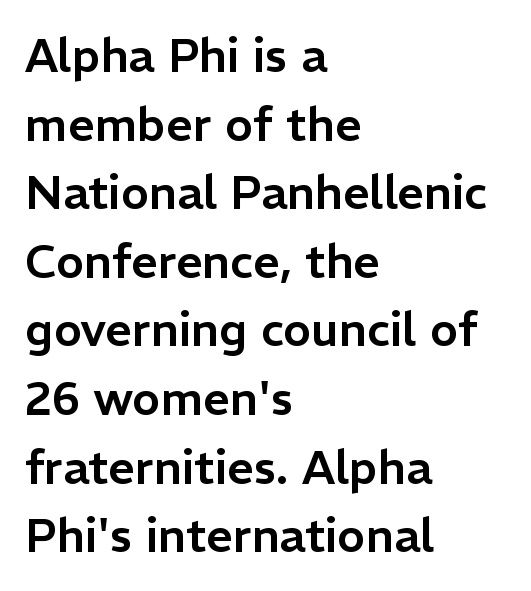
{"serif": "no", "italic": "no", "width": "normal", "stroke_contrast": "low", "x_height": "medium", "monospaced": "no", "underline": "no", "align": "left", "line_spacing": "normal", "line_spacing_ratio": 1.46, "letter_spacing": "normal", "letter_spacing_em": 0.0, "glyph_px": 47}
